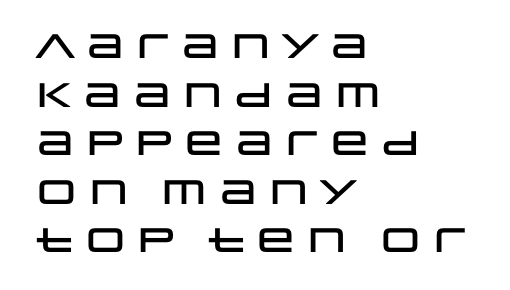
Varying glyph widths throughout — classic text-font behaviour. Unmarked baselines from the first word to the last. Grotesque or geometric, the face here clearly has no serifs. Italic? Not at all — the glyphs are vertical. How are the letters spaced? Ordinarily, with no added tracking. The block of text has a typical density, with ordinary space between rows.
